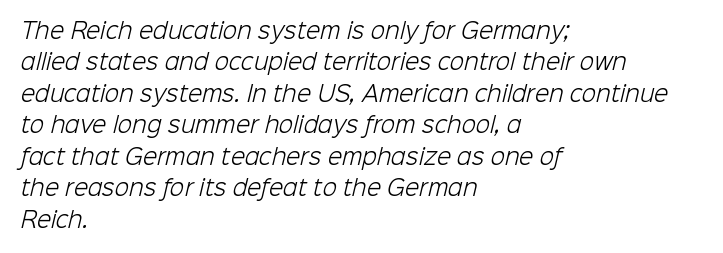
Q: Is the text bold? A: No.
Q: Is the text underlined? A: No.
Q: How is the paragraph aligned? A: Left-aligned.
Q: Is the spacing between letters normal or unusually wide? A: Normal.
Q: Is the spacing between lines tight, normal or loose? A: Normal.
